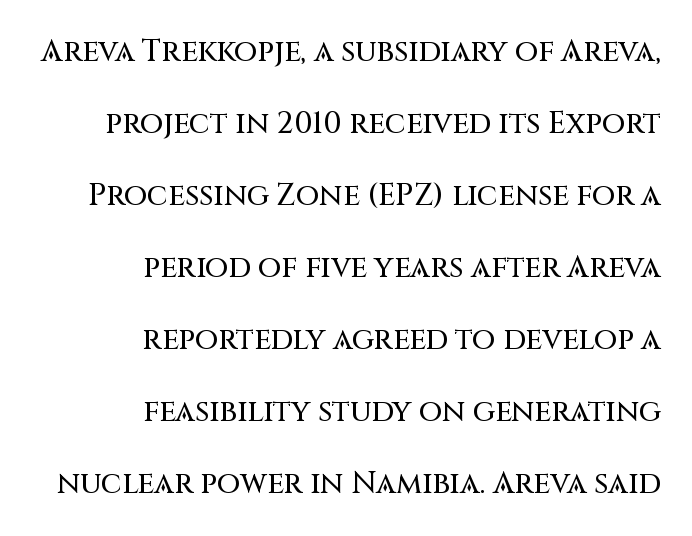
{"serif": "no", "italic": "no", "width": "normal", "stroke_contrast": "medium", "x_height": "large", "monospaced": "no", "underline": "no", "align": "right", "line_spacing": "loose", "line_spacing_ratio": 2.4, "letter_spacing": "normal", "letter_spacing_em": 0.0, "glyph_px": 30}
